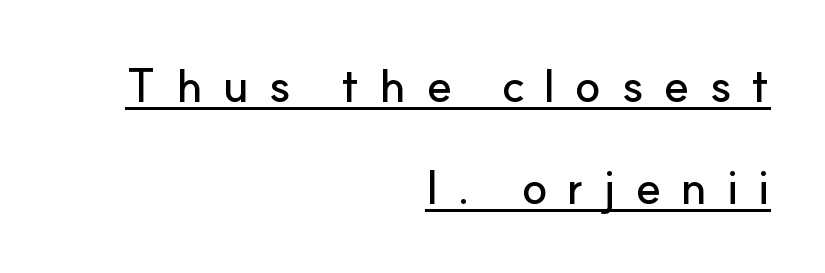
You could only call the tracking loose — the letters float apart. The lettering stays uniformly vertical, giving the passage a roman look. To sum up the face: it is a sans, with no serifs. Widely set lines give the paragraph a tall, airy silhouette.
